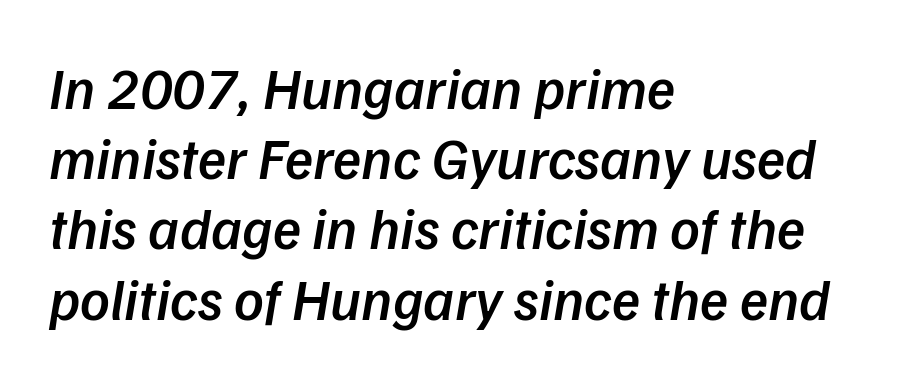
The image shows 58 px semibold sans-serif type; set left-aligned, line spacing 1.21x, normal letter spacing, not underlined; low stroke contrast and a medium x-height.
